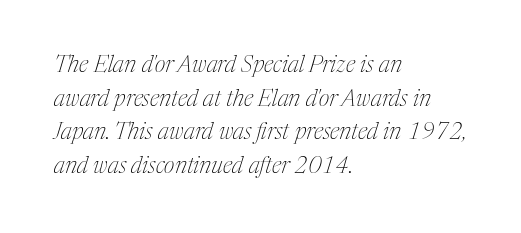
Is the type slanted? Yes — the strokes lean at a clear angle. Visually the block forms a straight wall on the left and a jagged coastline on the right. These lines sit exactly where default settings would place them. The letters sit at their default tracking, neither squeezed nor spread. Stems here are at most as thick as an everyday book face.
